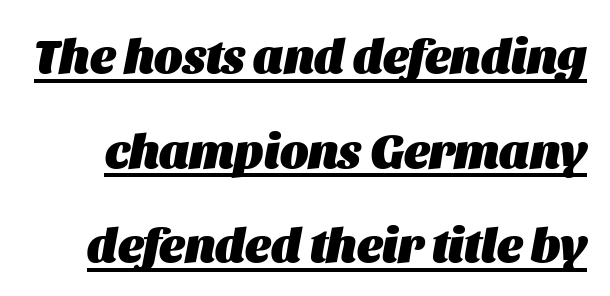
{"italic": "yes", "lean": "right", "slant_degrees": 11, "bold": "yes", "weight": "heavy", "width": "normal", "stroke_contrast": "medium", "x_height": "large", "monospaced": "no", "underline": "yes", "line_spacing": "loose", "line_spacing_ratio": 1.97, "letter_spacing": "normal", "letter_spacing_em": 0.0, "glyph_px": 48}
